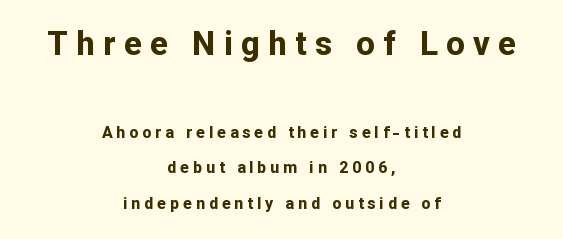
The image shows 33 px bold sans-serif type, upright; set centered, loose line spacing (2.22x), unusually wide letter spacing (+0.25 em), not underlined; the first (top) block is 2.06x larger; low stroke contrast and a medium x-height.
